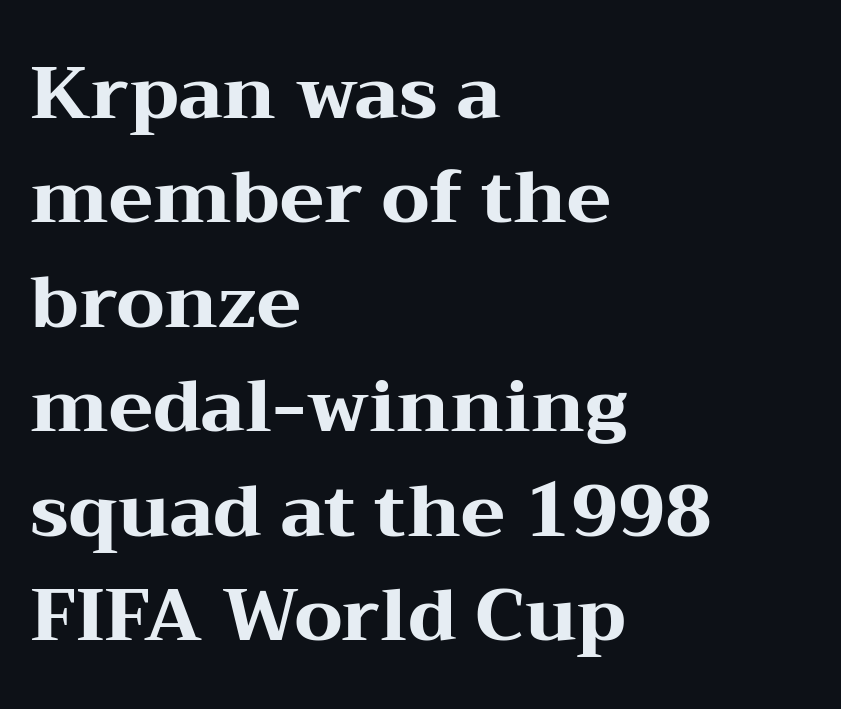
{"serif": "yes", "italic": "no", "bold": "yes", "weight": "heavy", "width": "wide", "stroke_contrast": "medium", "x_height": "medium", "monospaced": "no", "underline": "no", "align": "left", "line_spacing": "normal", "line_spacing_ratio": 1.43, "letter_spacing": "normal", "letter_spacing_em": 0.0, "glyph_px": 73}
